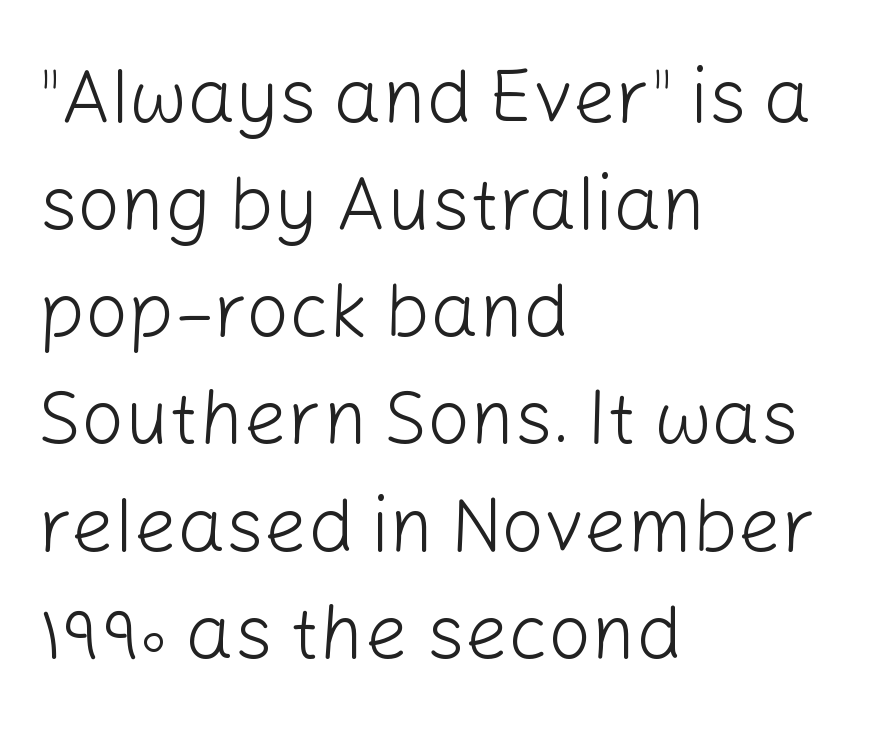
The image shows 76 px light sans-serif type, upright; set left-aligned, normal line spacing (1.41x), normal letter spacing, not underlined; low stroke contrast and a medium x-height.
